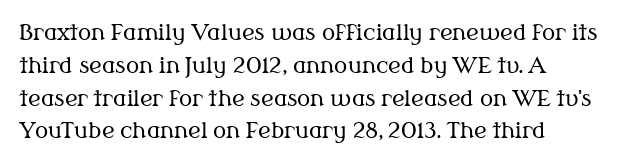
Descender tails drop into unmarked territory. Vertically, the passage feels balanced, rows spaced as you'd expect. The typesetter chose a ragged-right arrangement here. The typography opts for an upright posture over an oblique one. The rendering keeps characters at their native spacing. Stroke mass is kept to a normal reading level or below.
